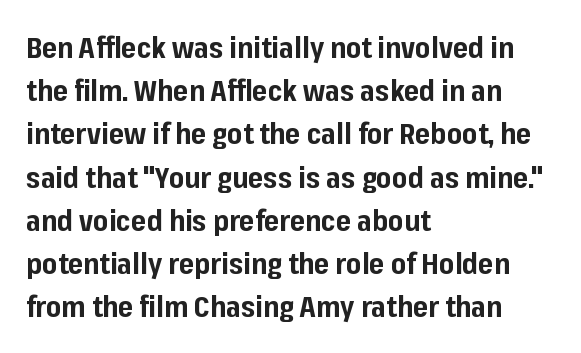
{"serif": "no", "italic": "no", "bold": "yes", "weight": "bold", "width": "normal", "stroke_contrast": "low", "x_height": "medium", "monospaced": "no", "underline": "no", "align": "left", "line_spacing": "normal", "line_spacing_ratio": 1.49, "letter_spacing": "normal", "letter_spacing_em": 0.0, "glyph_px": 29}
